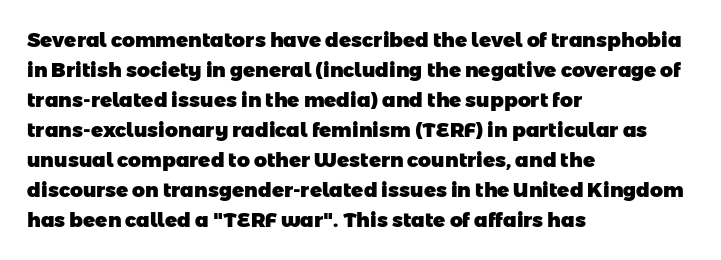
{"bold": "yes", "underline": "no", "align": "left", "line_spacing": "normal", "line_spacing_ratio": 1.5, "letter_spacing": "normal", "letter_spacing_em": 0.0, "glyph_px": 20}
